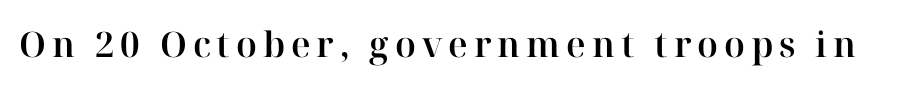
{"serif": "yes", "italic": "no", "width": "normal", "stroke_contrast": "high", "x_height": "medium", "monospaced": "no", "underline": "no", "glyph_px": 35}
